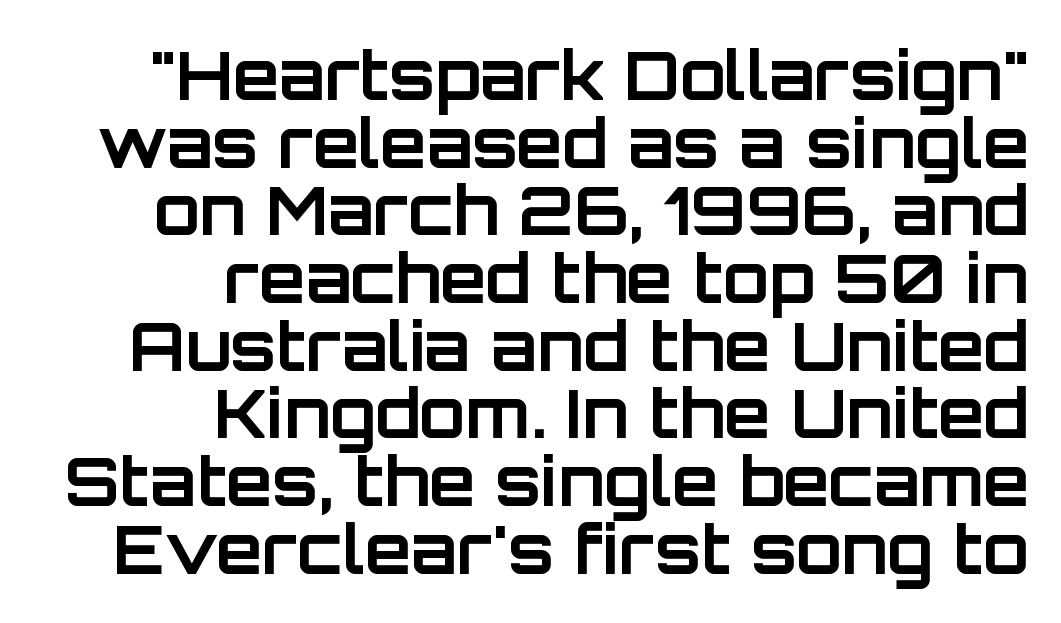
Leftover space on each line is placed entirely before the opening word. Notice how descenders almost collide with the ascenders below — that's tight leading. In terms of letterspacing, this is plain default setting. Does the weight exceed regular? Yes, all the way to bold. Varying glyph widths throughout — classic text-font behaviour. A bare baseline throughout the passage.
